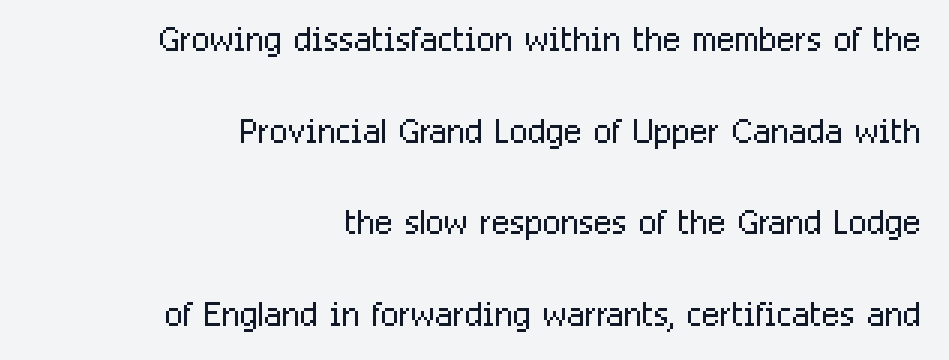
The image shows 48 px light, condensed sans-serif type, upright; set right-aligned, loose line spacing (1.91x), normal letter spacing, not underlined; low stroke contrast and a medium x-height.
